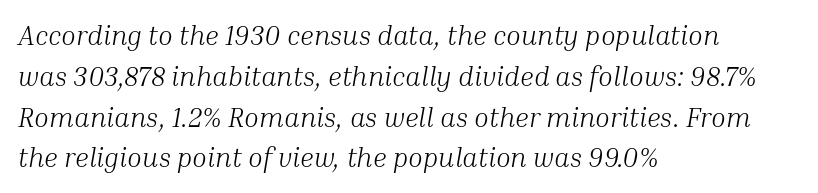
{"italic": "yes", "lean": "right", "slant_degrees": 10, "bold": "no", "underline": "no", "align": "left", "line_spacing": "normal", "line_spacing_ratio": 1.51, "letter_spacing": "normal", "letter_spacing_em": 0.0, "glyph_px": 27}
